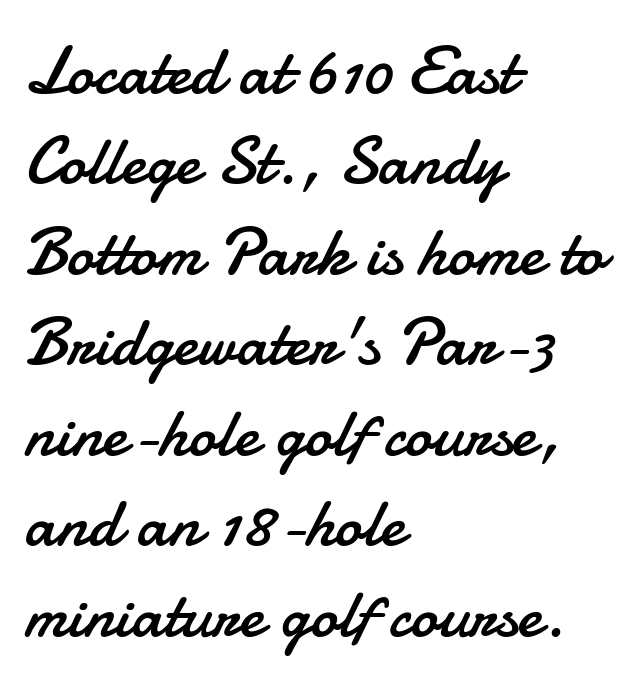
The characters are drawn with everyday or finer stroke widths. The text block is weighted toward the left margin, trailing off unevenly rightward. Compared with typical paragraphs, the rows here are spaced about the same.
